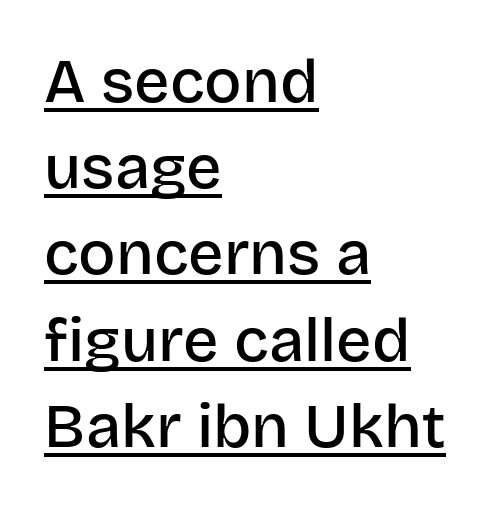
The image shows 62 px semibold sans-serif type, upright; set left-aligned, normal line spacing (1.39x), normal letter spacing, underlined; low stroke contrast and a large x-height.
